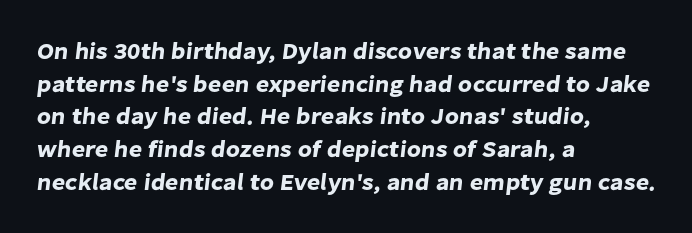
{"underline": "no", "align": "left", "line_spacing": "normal", "line_spacing_ratio": 1.42, "letter_spacing": "normal", "letter_spacing_em": 0.0, "glyph_px": 23}
